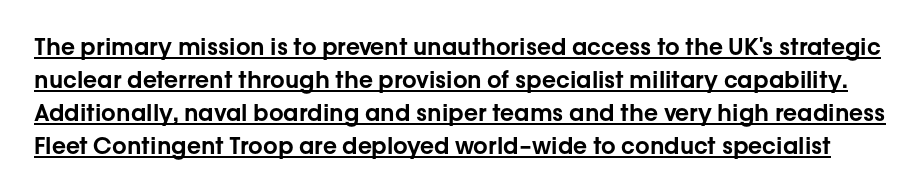
You can see a thin bar hugging the bottom of the glyphs. This sample uses an upright cut, with every glyph sitting square on the baseline. The rendering keeps characters at their native spacing. The line-height multiplier appears to be the usual default.
